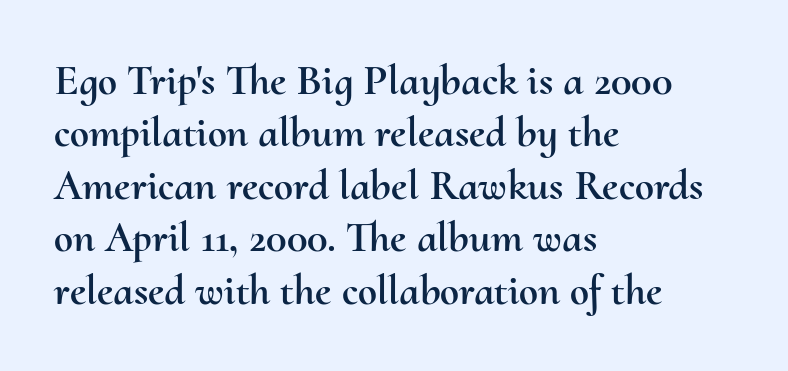
{"italic": "no", "width": "normal", "stroke_contrast": "medium", "x_height": "small", "monospaced": "no", "underline": "no", "align": "left", "line_spacing_ratio": 1.22, "letter_spacing": "normal", "letter_spacing_em": 0.0, "glyph_px": 43}
